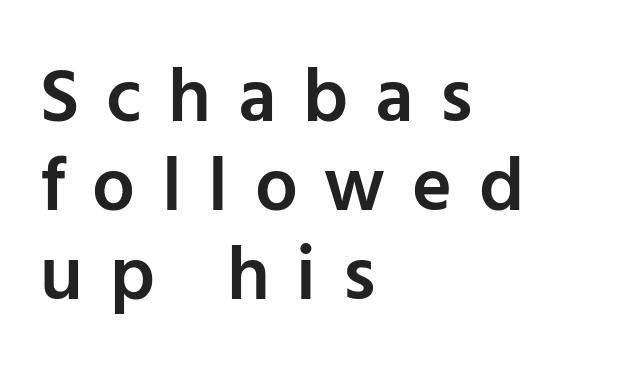
The image shows 76 px semibold sans-serif type, upright; set left-aligned, line spacing 1.17x, unusually wide letter spacing (+0.35 em), not underlined; low stroke contrast and a medium x-height.
